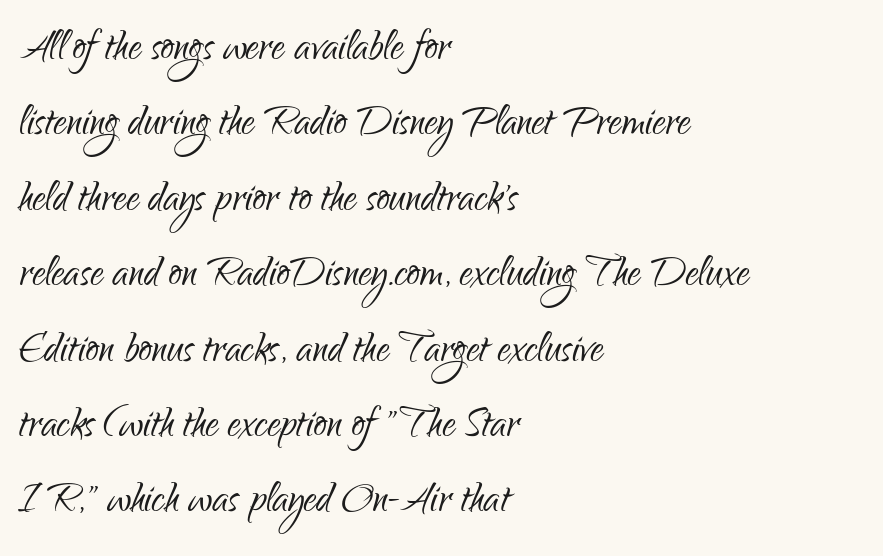
The image shows 52 px light, condensed sans-serif type; set left-aligned, normal line spacing (1.45x), normal letter spacing, not underlined; low stroke contrast and a small x-height.
